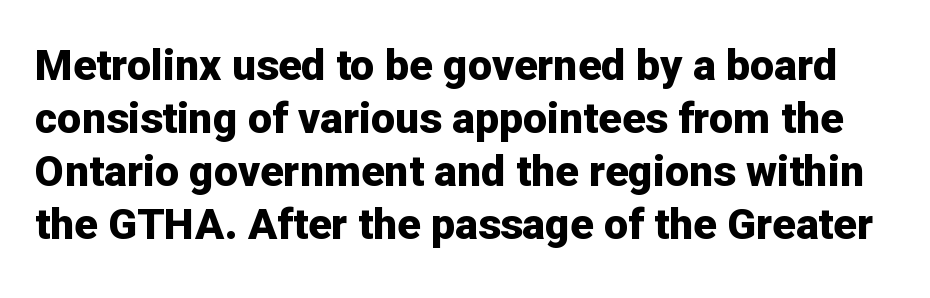
The image shows 43 px bold sans-serif type, upright; set line spacing 1.23x, normal letter spacing, not underlined; low stroke contrast and a medium x-height.
